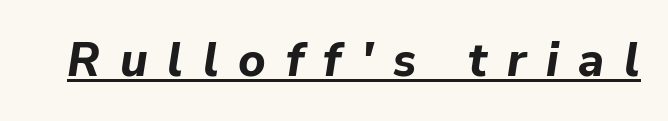
Q: Is the text bold? A: Yes.
Q: Is the text italic (slanted)? A: Yes, it leans right by about 9 degrees.
Q: Is the text underlined? A: Yes.
Q: Is the spacing between letters normal or unusually wide? A: Unusually wide.
Q: Width (condensed, normal, or wide)? A: Normal.
Q: Stroke contrast? A: Low.
Q: x-height? A: Medium.
Q: Monospaced? A: No.
